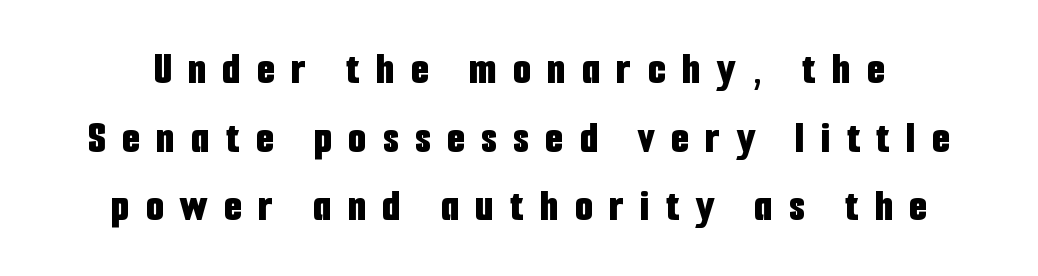
The image shows 46 px bold, condensed sans-serif type, upright; set normal line spacing (1.49x), unusually wide letter spacing (+0.36 em), not underlined; low stroke contrast and a medium x-height.
